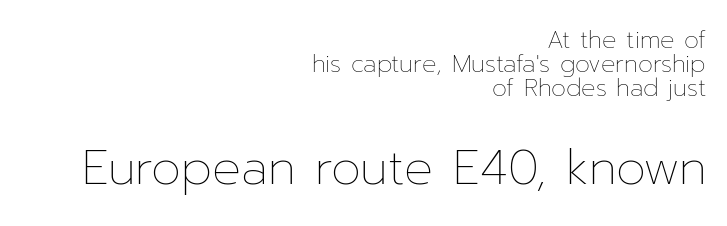
Q: Is the text bold? A: No.
Q: Is the text italic (slanted)? A: No, it is upright.
Q: Is the text underlined? A: No.
Q: How is the paragraph aligned? A: Right-aligned.
Q: Is the spacing between letters normal or unusually wide? A: Normal.
Q: Is the spacing between lines tight, normal or loose? A: Tight.
Q: Which block of text is set in a larger size, the first (top) or the second (bottom)? A: The second (bottom) one.
Q: Width (condensed, normal, or wide)? A: Normal.
Q: Stroke contrast? A: Low.
Q: x-height? A: Medium.
Q: Monospaced? A: No.
